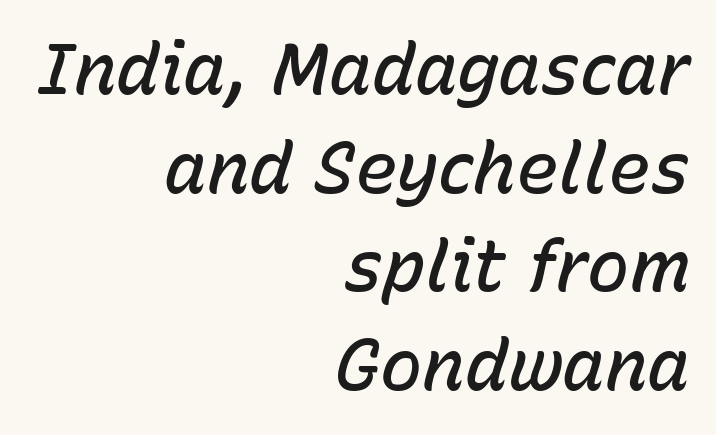
Q: Is the text bold? A: Semi-bold.
Q: Is the text italic (slanted)? A: Yes, it leans right by about 15 degrees.
Q: Is the text underlined? A: No.
Q: How is the paragraph aligned? A: Right-aligned.
Q: Is the spacing between letters normal or unusually wide? A: Normal.
Q: Is the spacing between lines tight, normal or loose? A: Normal.
Q: Width (condensed, normal, or wide)? A: Normal.
Q: Stroke contrast? A: Low.
Q: x-height? A: Medium.
Q: Monospaced? A: No.
